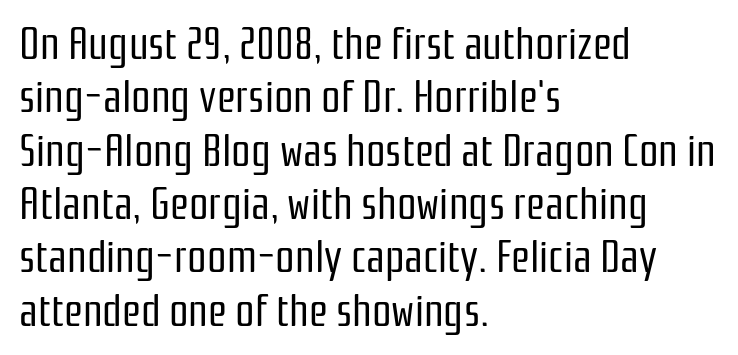
Q: Is the text bold? A: No.
Q: Is the text italic (slanted)? A: No, it is upright.
Q: Is the typeface a serif or a sans-serif typeface? A: Sans-serif.
Q: Is the text underlined? A: No.
Q: How is the paragraph aligned? A: Left-aligned.
Q: Is the spacing between letters normal or unusually wide? A: Normal.
Q: Width (condensed, normal, or wide)? A: Condensed.
Q: Stroke contrast? A: Low.
Q: x-height? A: Medium.
Q: Monospaced? A: No.
